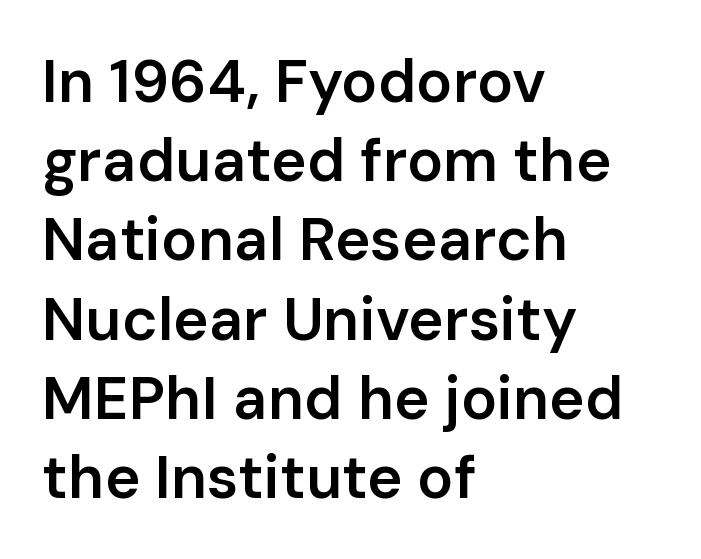
Each glyph is drawn with semibold strokes, heavier than normal yet not fully bold. The vertical gap from one line to the next is medium. The type is set solid horizontally, with unmodified tracking. Does the lettering tilt? It doesn't — this is upright. The lines in this sample share a left origin and differ only in where they stop.
